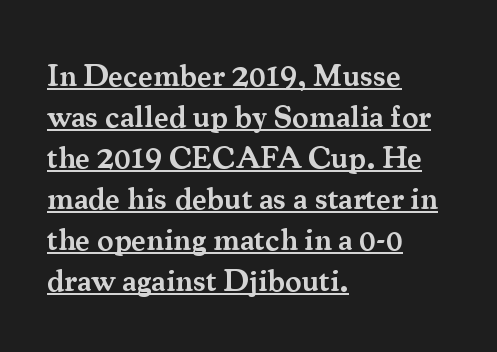
Q: Is the text bold? A: Semi-bold.
Q: Is the text italic (slanted)? A: No, it is upright.
Q: Is the typeface a serif or a sans-serif typeface? A: Serif.
Q: Is the text underlined? A: Yes.
Q: How is the paragraph aligned? A: Left-aligned.
Q: Is the spacing between letters normal or unusually wide? A: Normal.
Q: Is the spacing between lines tight, normal or loose? A: Normal.
Q: Width (condensed, normal, or wide)? A: Normal.
Q: Stroke contrast? A: Medium.
Q: x-height? A: Small.
Q: Monospaced? A: No.
